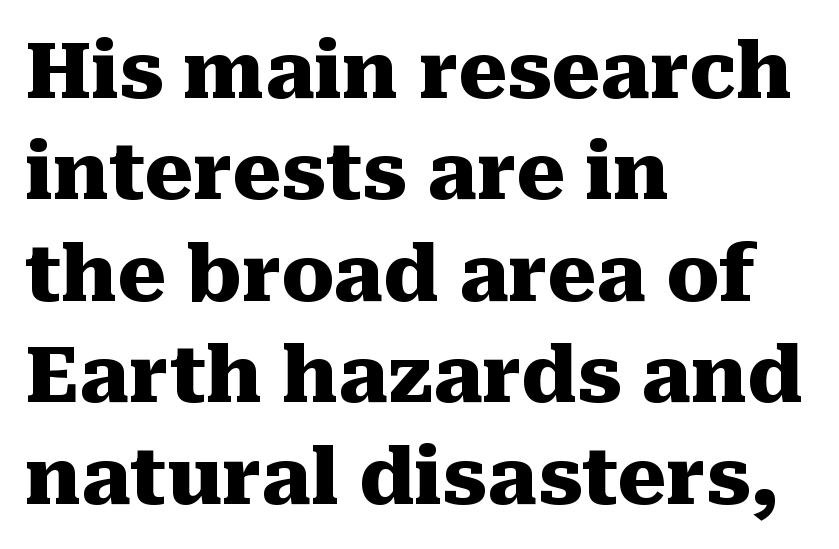
Q: Is the text bold? A: Yes.
Q: Is the text italic (slanted)? A: No, it is upright.
Q: Is the typeface a serif or a sans-serif typeface? A: Serif.
Q: Is the text underlined? A: No.
Q: How is the paragraph aligned? A: Left-aligned.
Q: Is the spacing between letters normal or unusually wide? A: Normal.
Q: Is the spacing between lines tight, normal or loose? A: Normal.
Q: Width (condensed, normal, or wide)? A: Normal.
Q: Stroke contrast? A: Medium.
Q: x-height? A: Medium.
Q: Monospaced? A: No.
